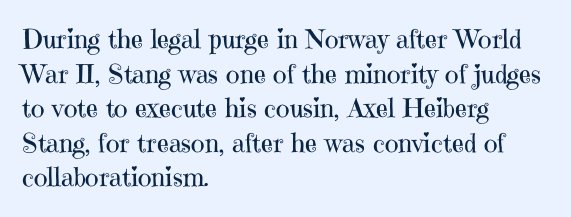
{"italic": "no", "bold": "no", "underline": "no", "align": "left", "line_spacing": "normal", "line_spacing_ratio": 1.33, "letter_spacing": "normal", "letter_spacing_em": 0.0, "glyph_px": 26}
